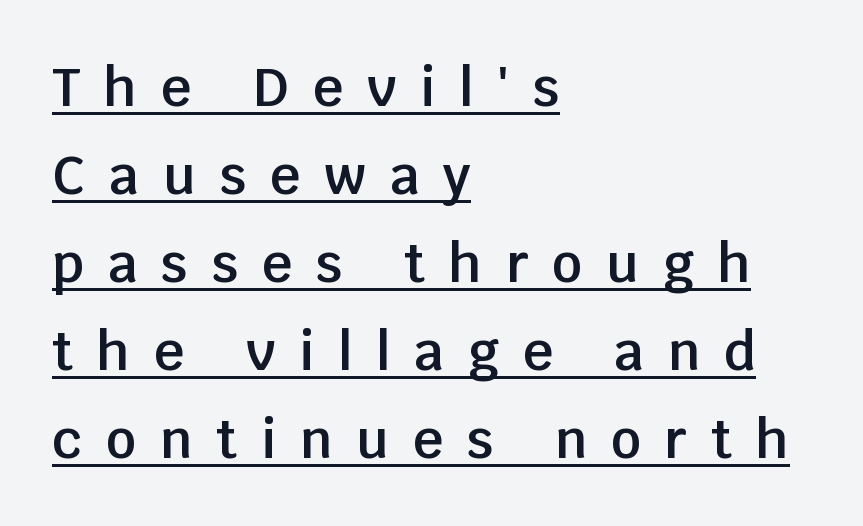
{"serif": "no", "italic": "no", "bold": "semi", "weight": "semibold", "width": "normal", "stroke_contrast": "low", "x_height": "large", "monospaced": "no", "underline": "yes", "align": "left", "line_spacing": "normal", "line_spacing_ratio": 1.66, "letter_spacing": "wide", "letter_spacing_em": 0.45, "glyph_px": 53}
